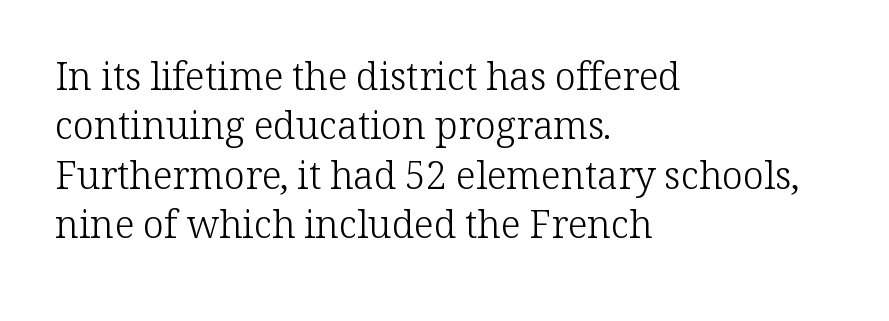
The image shows 38 px light serif type, upright; set left-aligned, normal line spacing (1.3x), normal letter spacing, not underlined; low stroke contrast and a medium x-height.
